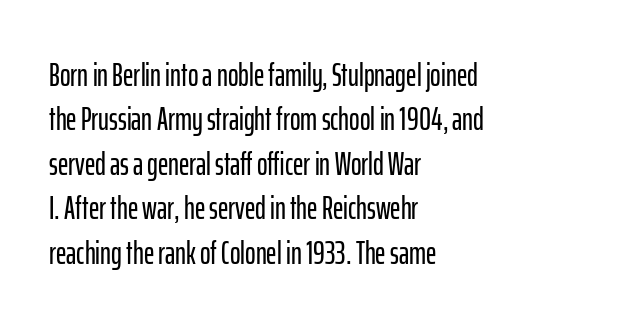
{"serif": "no", "italic": "no", "width": "condensed", "stroke_contrast": "low", "x_height": "medium", "monospaced": "no", "underline": "no", "align": "left", "line_spacing": "normal", "line_spacing_ratio": 1.39, "letter_spacing": "normal", "letter_spacing_em": 0.0, "glyph_px": 32}
